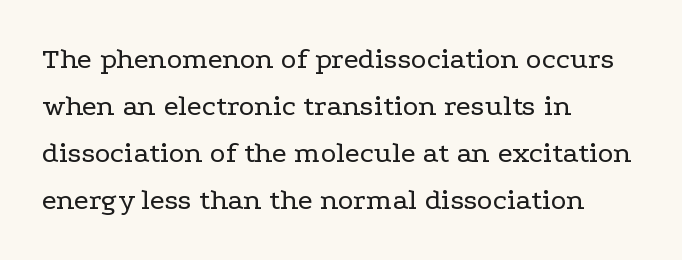
{"serif": "yes", "italic": "no", "bold": "no", "weight": "regular", "width": "wide", "stroke_contrast": "low", "x_height": "medium", "monospaced": "no", "underline": "no", "align": "left", "line_spacing": "normal", "line_spacing_ratio": 1.57, "letter_spacing": "normal", "letter_spacing_em": 0.0, "glyph_px": 30}
